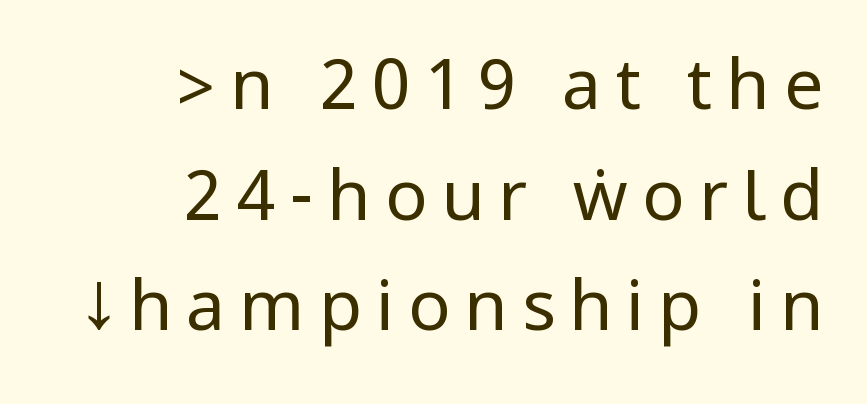
Q: Is the text bold? A: No.
Q: Is the text italic (slanted)? A: No, it is upright.
Q: Is the typeface a serif or a sans-serif typeface? A: Sans-serif.
Q: Is the text underlined? A: No.
Q: How is the paragraph aligned? A: Right-aligned.
Q: Is the spacing between letters normal or unusually wide? A: Unusually wide.
Q: Is the spacing between lines tight, normal or loose? A: Normal.
Q: Width (condensed, normal, or wide)? A: Condensed.
Q: Stroke contrast? A: Low.
